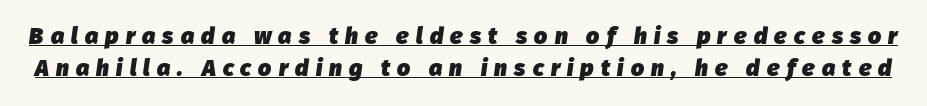
Q: Is the text bold? A: Yes.
Q: Is the text italic (slanted)? A: Yes, it leans right by about 8 degrees.
Q: Is the text underlined? A: Yes.
Q: Is the spacing between letters normal or unusually wide? A: Unusually wide.
Q: Is the spacing between lines tight, normal or loose? A: Normal.
